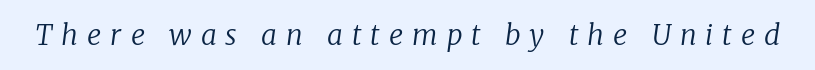
Q: Is the text bold? A: No.
Q: Is the text italic (slanted)? A: Yes, it leans right by about 8 degrees.
Q: Is the typeface a serif or a sans-serif typeface? A: Serif.
Q: Is the text underlined? A: No.
Q: Is the spacing between letters normal or unusually wide? A: Unusually wide.
Q: Width (condensed, normal, or wide)? A: Normal.
Q: Stroke contrast? A: Low.
Q: x-height? A: Medium.
Q: Monospaced? A: No.
